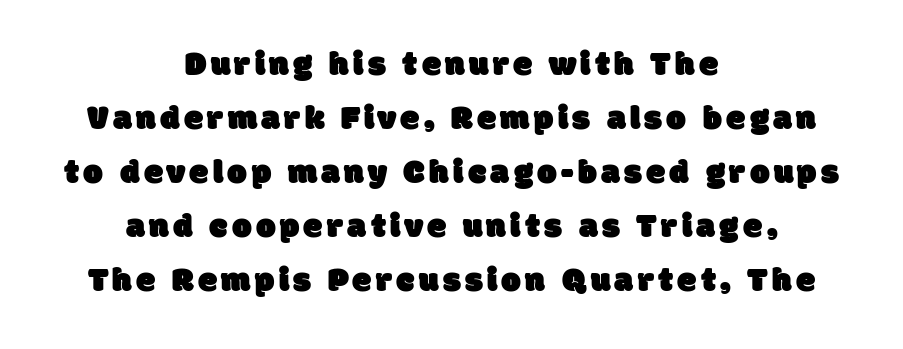
{"serif": "no", "width": "normal", "stroke_contrast": "low", "x_height": "large", "monospaced": "no", "underline": "no", "align": "center", "line_spacing": "normal", "line_spacing_ratio": 1.54, "glyph_px": 35}
